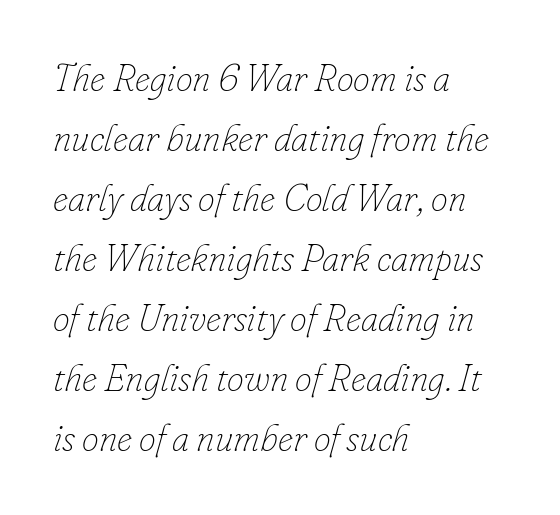
{"italic": "yes", "lean": "right", "slant_degrees": 16, "bold": "no", "weight": "thin", "width": "normal", "stroke_contrast": "low", "x_height": "small", "monospaced": "no", "underline": "no", "align": "left", "line_spacing": "normal", "line_spacing_ratio": 1.58, "letter_spacing": "normal", "letter_spacing_em": 0.0, "glyph_px": 38}
